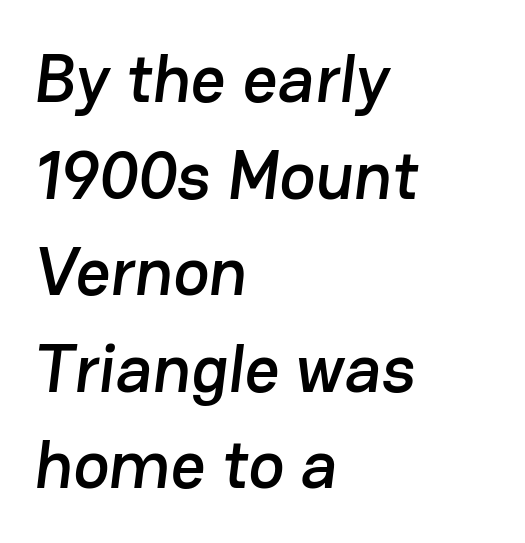
The image shows 68 px sans-serif type; set left-aligned, normal line spacing (1.42x), normal letter spacing, not underlined; low stroke contrast and a medium x-height.
